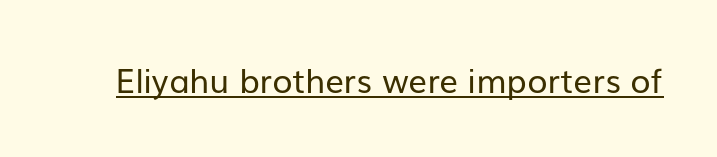
{"serif": "no", "italic": "no", "bold": "no", "weight": "regular", "width": "normal", "stroke_contrast": "low", "x_height": "medium", "monospaced": "no", "underline": "yes", "letter_spacing": "normal", "letter_spacing_em": 0.0, "glyph_px": 33}
